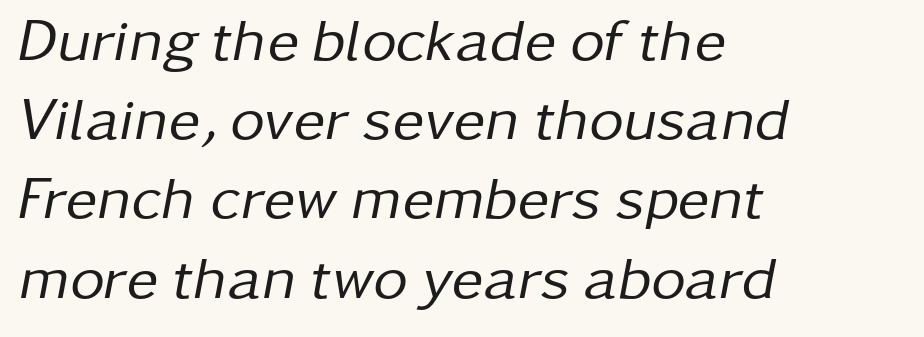
{"italic": "yes", "lean": "right", "slant_degrees": 11, "bold": "no", "weight": "regular", "width": "normal", "stroke_contrast": "low", "x_height": "medium", "monospaced": "no", "underline": "no", "align": "left", "line_spacing": "normal", "line_spacing_ratio": 1.32, "letter_spacing": "normal", "letter_spacing_em": 0.0, "glyph_px": 60}
